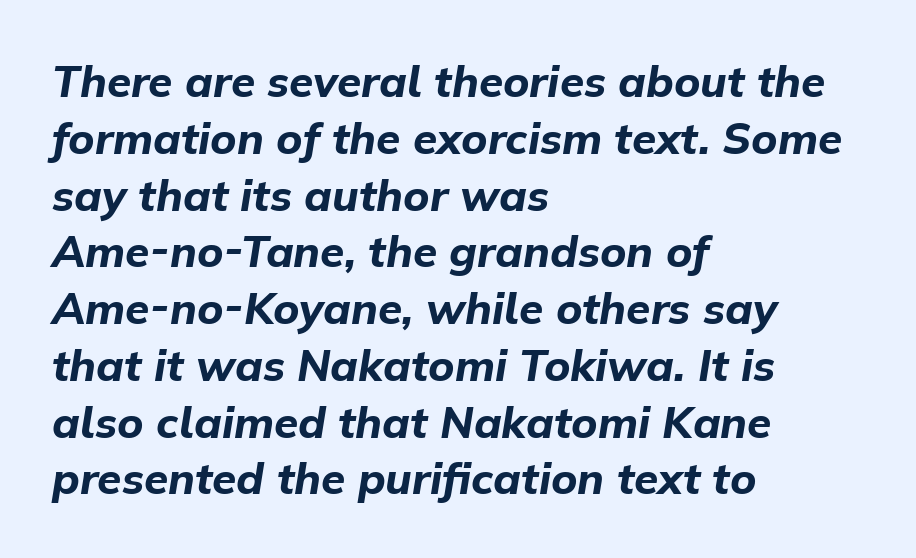
The image shows 44 px bold type, italic (leaning right); set left-aligned, normal line spacing (1.29x), normal letter spacing, not underlined; low stroke contrast and a medium x-height.
